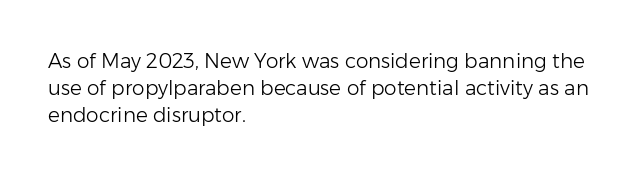
{"italic": "no", "bold": "no", "underline": "no", "align": "left", "line_spacing": "normal", "line_spacing_ratio": 1.36, "letter_spacing": "normal", "letter_spacing_em": 0.0, "glyph_px": 20}
